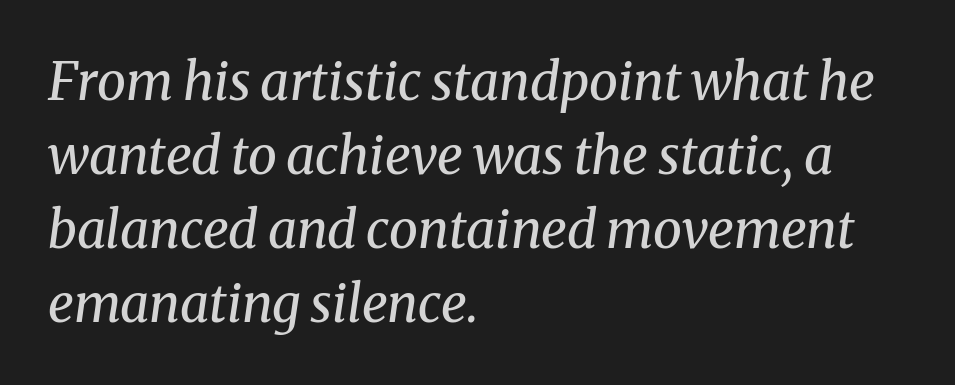
All the whitespace from short lines collects on the right. An italicized treatment has been applied to the whole sample. Rule under the text: the space is simply empty. A normal amount of white space separates one row of letters from the next.
